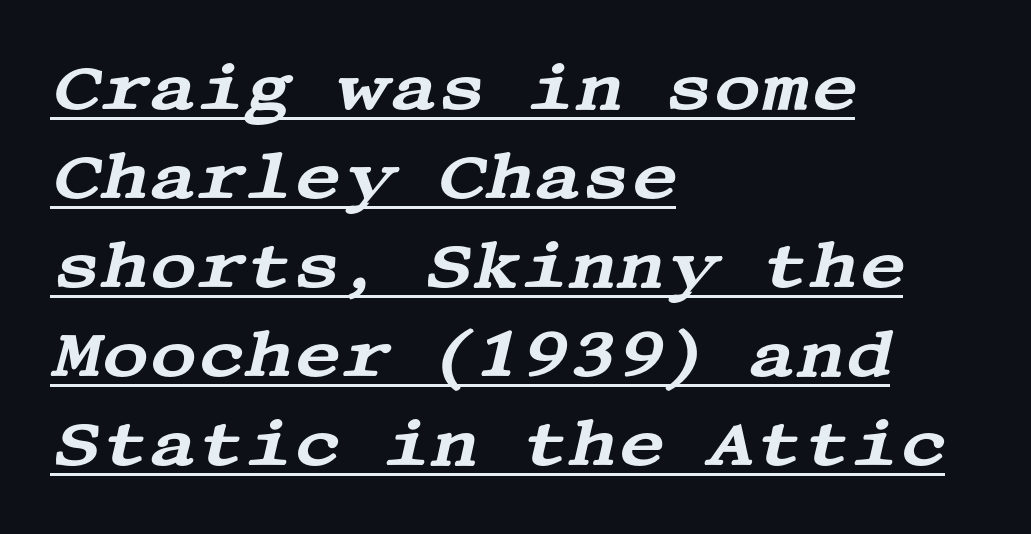
{"serif": "yes", "italic": "yes", "lean": "right", "slant_degrees": 13, "width": "wide", "stroke_contrast": "medium", "x_height": "large", "underline": "yes", "align": "left", "line_spacing": "normal", "line_spacing_ratio": 1.37, "letter_spacing": "normal", "letter_spacing_em": 0.0, "glyph_px": 65}
